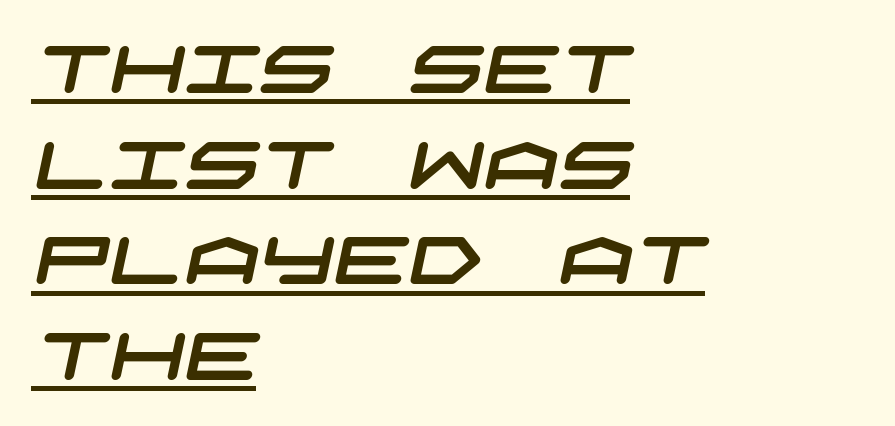
The image shows 66 px wide sans-serif type; set left-aligned, normal line spacing (1.45x), normal letter spacing, underlined; low stroke contrast and a large x-height.
